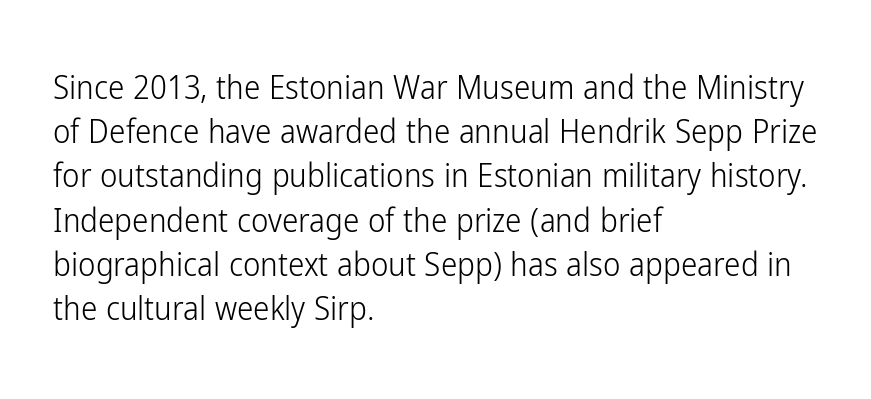
{"serif": "no", "italic": "no", "bold": "no", "weight": "light", "width": "condensed", "stroke_contrast": "low", "x_height": "medium", "monospaced": "no", "underline": "no", "align": "left", "line_spacing": "normal", "line_spacing_ratio": 1.34, "letter_spacing": "normal", "letter_spacing_em": 0.0, "glyph_px": 33}
